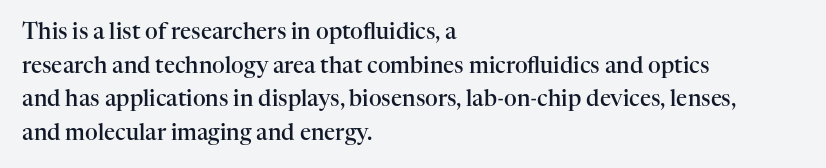
{"italic": "no", "bold": "semi", "underline": "no", "align": "left", "line_spacing": "normal", "line_spacing_ratio": 1.53, "letter_spacing": "normal", "letter_spacing_em": 0.0, "glyph_px": 22}
